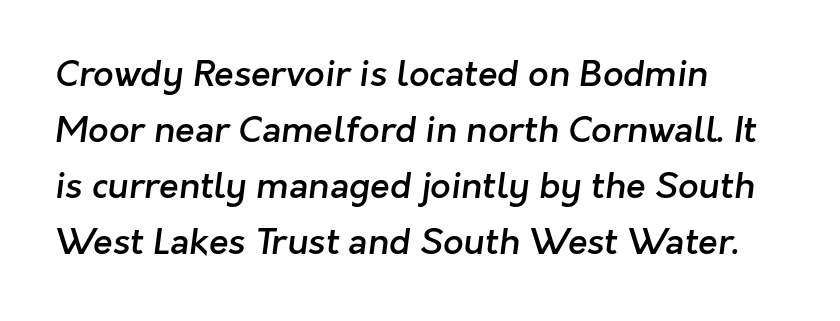
Q: Is the text bold? A: Semi-bold.
Q: Is the typeface a serif or a sans-serif typeface? A: Sans-serif.
Q: Is the text underlined? A: No.
Q: How is the paragraph aligned? A: Left-aligned.
Q: Is the spacing between letters normal or unusually wide? A: Normal.
Q: Is the spacing between lines tight, normal or loose? A: Normal.
Q: Width (condensed, normal, or wide)? A: Normal.
Q: Stroke contrast? A: Low.
Q: x-height? A: Medium.
Q: Monospaced? A: No.
